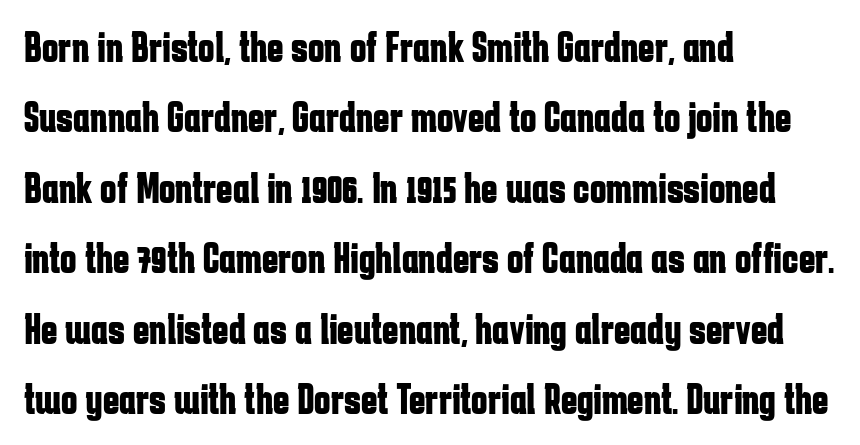
Q: Is the text bold? A: Yes.
Q: Is the text italic (slanted)? A: No, it is upright.
Q: Is the typeface a serif or a sans-serif typeface? A: Sans-serif.
Q: Is the text underlined? A: No.
Q: How is the paragraph aligned? A: Left-aligned.
Q: Is the spacing between letters normal or unusually wide? A: Normal.
Q: Is the spacing between lines tight, normal or loose? A: Normal.
Q: Width (condensed, normal, or wide)? A: Condensed.
Q: Stroke contrast? A: Low.
Q: x-height? A: Medium.
Q: Monospaced? A: No.
